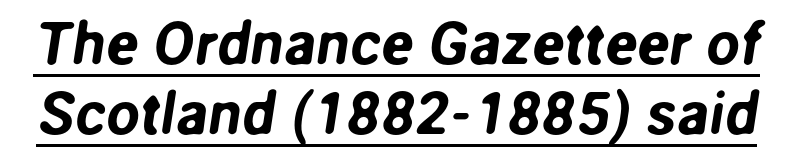
The type is set solid horizontally, with unmodified tracking. Decoration check: the copy is underlined. The type family on display is of the sans-serif kind. Varying glyph widths throughout — classic text-font behaviour.
